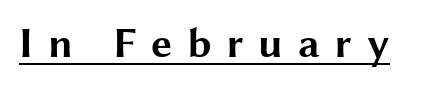
{"serif": "no", "italic": "no", "bold": "yes", "weight": "bold", "width": "wide", "stroke_contrast": "medium", "x_height": "medium", "monospaced": "no", "underline": "yes", "letter_spacing": "wide", "letter_spacing_em": 0.35, "glyph_px": 42}
